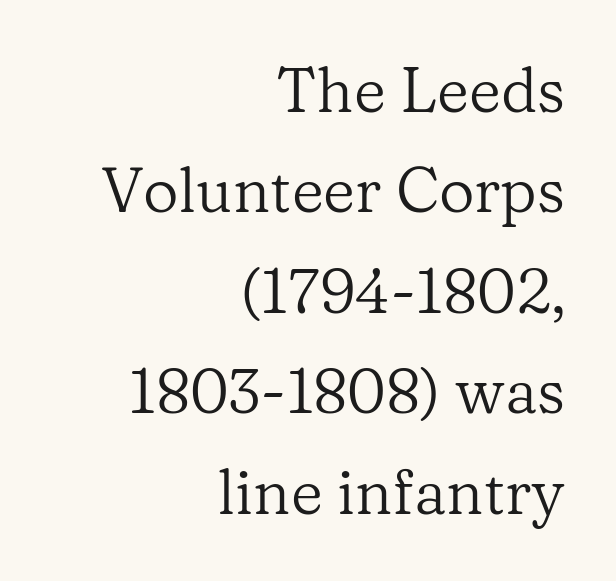
{"serif": "yes", "italic": "no", "bold": "no", "weight": "regular", "width": "normal", "stroke_contrast": "low", "x_height": "medium", "monospaced": "no", "underline": "no", "align": "right", "line_spacing": "normal", "line_spacing_ratio": 1.62, "letter_spacing": "normal", "letter_spacing_em": 0.0, "glyph_px": 62}
